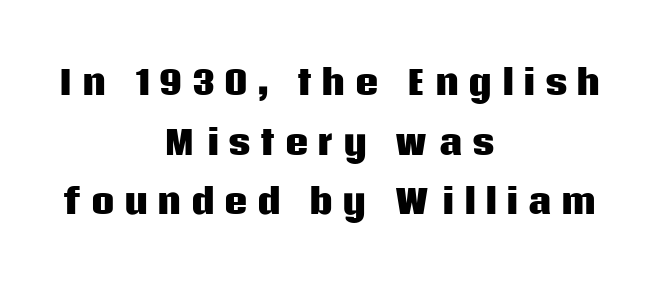
The image shows 33 px heavy sans-serif type, upright; set centered, line spacing 1.81x, unusually wide letter spacing (+0.27 em), not underlined; low stroke contrast and a large x-height.
